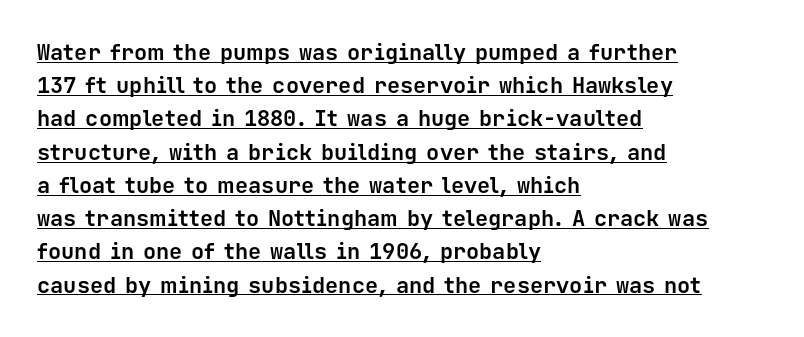
The text block is weighted toward the left margin, trailing off unevenly rightward. The rendering uses a moderate line-height, typical for paragraphs. A roman cut, with each character standing at attention. Heft: maximum for text — a bold. Does extra space separate the letters? No, they use regular spacing.
